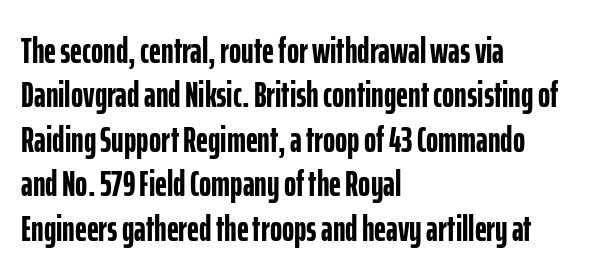
{"serif": "no", "italic": "no", "bold": "yes", "weight": "semibold", "width": "condensed", "stroke_contrast": "low", "x_height": "medium", "monospaced": "no", "underline": "no", "align": "left", "line_spacing_ratio": 1.2, "letter_spacing": "normal", "letter_spacing_em": 0.0, "glyph_px": 37}
